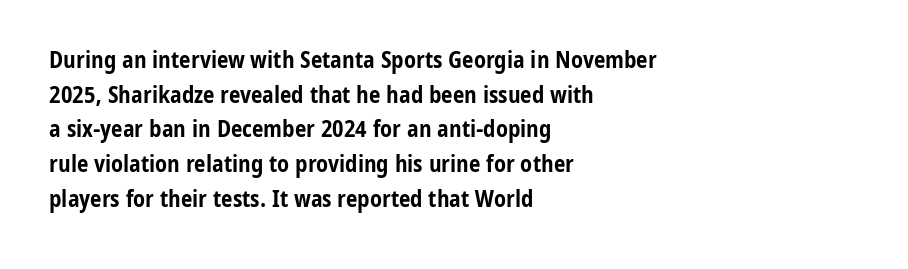
{"italic": "no", "bold": "yes", "underline": "no", "align": "left", "line_spacing": "normal", "line_spacing_ratio": 1.51, "letter_spacing": "normal", "letter_spacing_em": 0.0, "glyph_px": 23}
